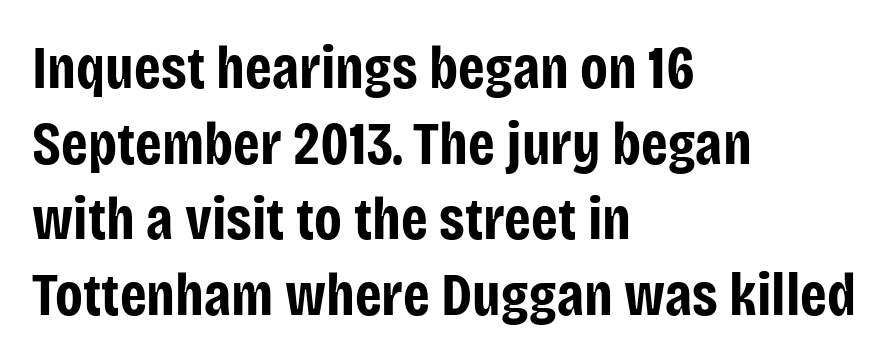
The image shows 60 px bold, condensed sans-serif type, upright; set left-aligned, normal line spacing (1.26x), normal letter spacing, not underlined; low stroke contrast and a large x-height.
